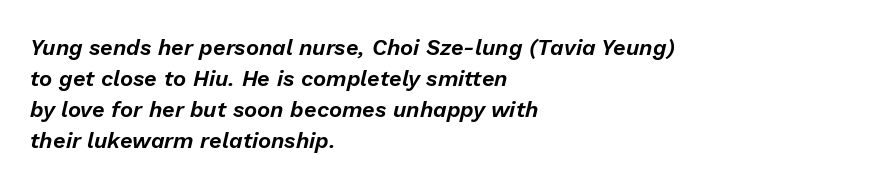
The leading is moderate, giving the passage an even texture. It's the slanting kind of type. Left-aligned paragraph, ragged on the right. Nothing unusual about the tracking: characters are spaced as the font intends. Descenders are the only things crossing below the line.
